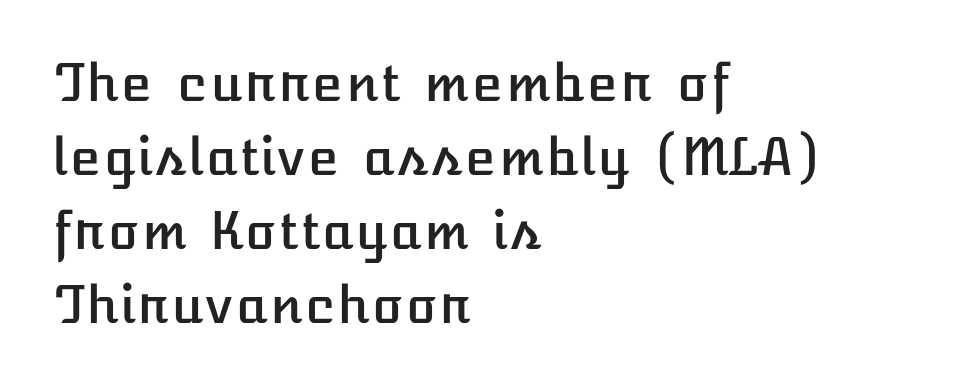
The image shows 51 px text type, upright; set left-aligned, normal line spacing (1.45x), normal letter spacing, not underlined; low stroke contrast and a medium x-height.
